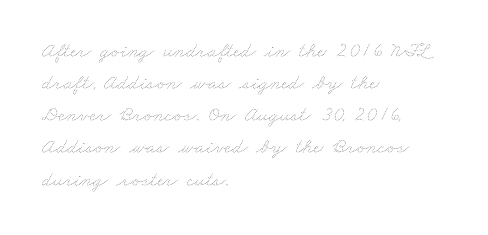
The image shows 21 px text type; set left-aligned, normal line spacing (1.53x), normal letter spacing, not underlined.
